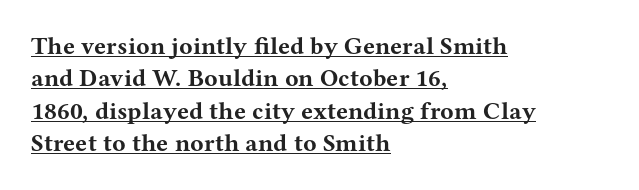
Q: Is the text bold? A: Yes.
Q: Is the text italic (slanted)? A: No, it is upright.
Q: Is the text underlined? A: Yes.
Q: How is the paragraph aligned? A: Left-aligned.
Q: Is the spacing between letters normal or unusually wide? A: Normal.
Q: Is the spacing between lines tight, normal or loose? A: Normal.
